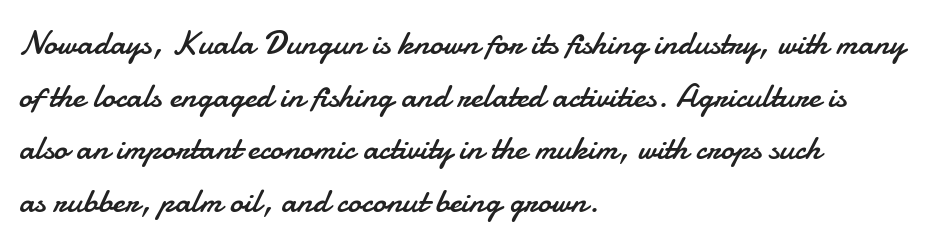
{"serif": "no", "bold": "no", "weight": "regular", "width": "normal", "stroke_contrast": "low", "x_height": "small", "monospaced": "no", "underline": "no", "align": "left", "line_spacing": "normal", "line_spacing_ratio": 1.55, "letter_spacing": "normal", "letter_spacing_em": 0.0, "glyph_px": 34}
